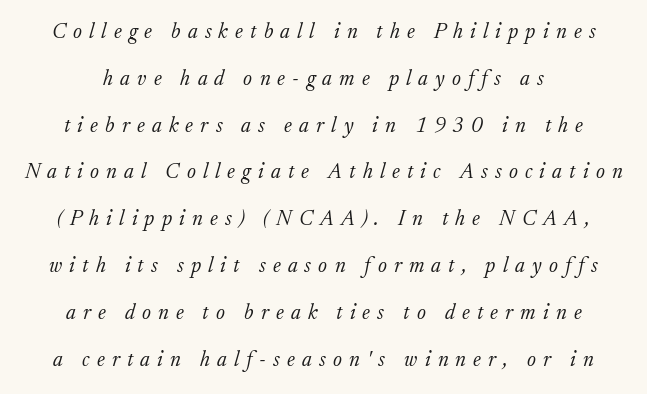
Only glyphs here, with clear space below each row. Leading is clearly above the norm, producing a sparse column. The weight would be labelled regular, book, light, or lighter still. The face used here has a pronounced slope to its letters. This rendering widens character spacing well past its baseline value.
